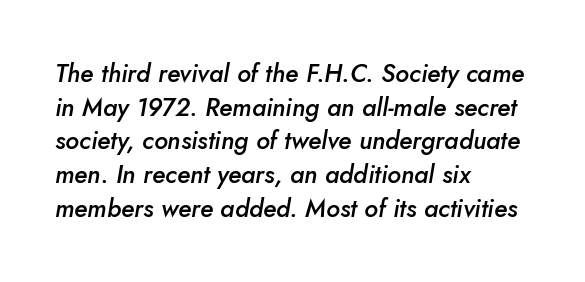
Q: Is the text bold? A: Semi-bold.
Q: Is the text italic (slanted)? A: Yes, it leans right by about 5 degrees.
Q: Is the text underlined? A: No.
Q: How is the paragraph aligned? A: Left-aligned.
Q: Is the spacing between letters normal or unusually wide? A: Normal.
Q: Is the spacing between lines tight, normal or loose? A: Normal.
